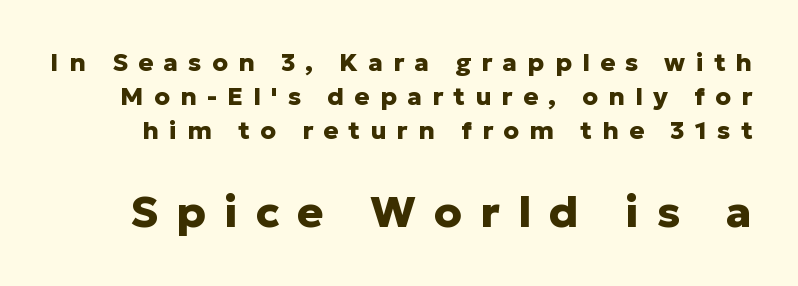
The image shows 44 px heavy sans-serif type, upright; set normal line spacing (1.37x), unusually wide letter spacing (+0.41 em), not underlined; the second (bottom) block is 1.76x larger; low stroke contrast and a medium x-height.
